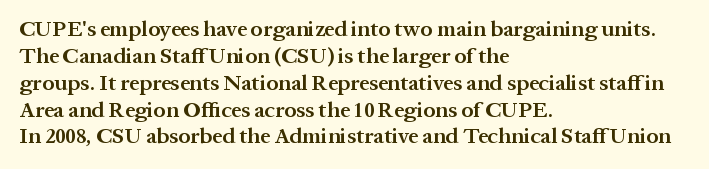
Q: Is the text bold? A: Semi-bold.
Q: Is the text italic (slanted)? A: No, it is upright.
Q: Is the text underlined? A: No.
Q: How is the paragraph aligned? A: Left-aligned.
Q: Is the spacing between letters normal or unusually wide? A: Normal.
